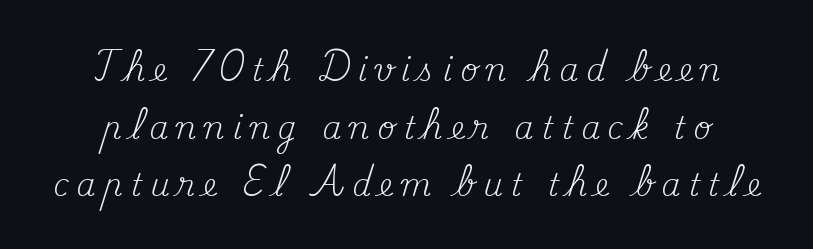
Q: Is the text bold? A: No.
Q: Is the text italic (slanted)? A: Yes.
Q: Is the typeface a serif or a sans-serif typeface? A: Serif.
Q: Is the text underlined? A: No.
Q: Is the spacing between letters normal or unusually wide? A: Unusually wide.
Q: Is the spacing between lines tight, normal or loose? A: Loose.
Q: Width (condensed, normal, or wide)? A: Normal.
Q: Stroke contrast? A: Medium.
Q: x-height? A: Small.
Q: Monospaced? A: No.
